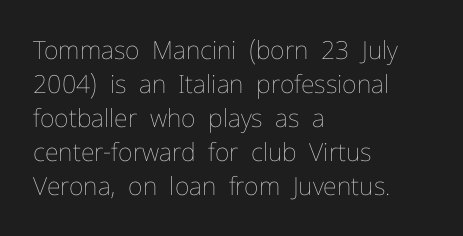
Q: Is the text bold? A: No.
Q: Is the text italic (slanted)? A: No, it is upright.
Q: Is the text underlined? A: No.
Q: How is the paragraph aligned? A: Left-aligned.
Q: Is the spacing between letters normal or unusually wide? A: Normal.
Q: Is the spacing between lines tight, normal or loose? A: Normal.
